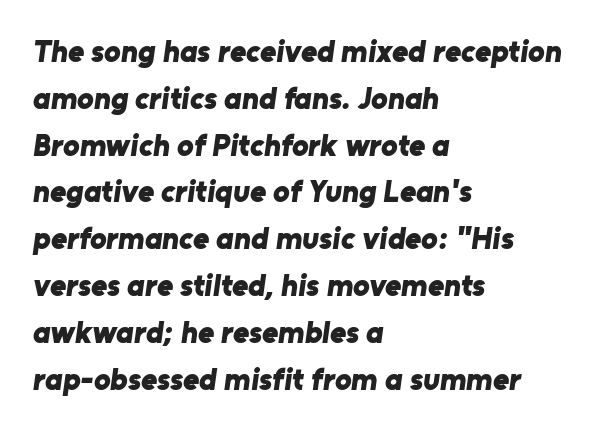
If you measured baseline to baseline, you'd find a middling distance. Short and long lines alike share a common starting point at left. A typesetter would call this proportional, since set widths differ per character. The font is running at its bold setting. Nobody drew a line under any word here. The horizontal fit of the characters is conventional and even.
